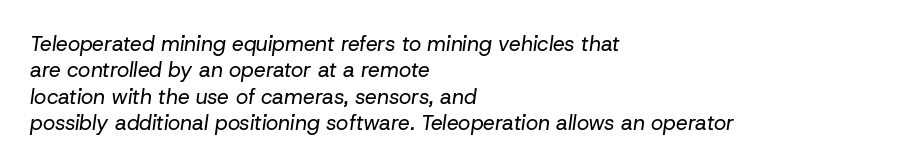
The image shows 21 px text type, italic (leaning right); set left-aligned, normal line spacing (1.26x), normal letter spacing, not underlined.
